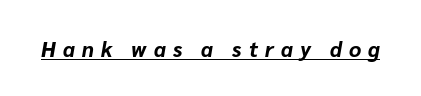
Its strokes are broad and dark, the hallmark of bold type. Compared with typical body copy, the letter spacing here is much looser. There's an unmistakable incline to the writing here. Compared with undecorated copy, this sample adds a rule below the words.
